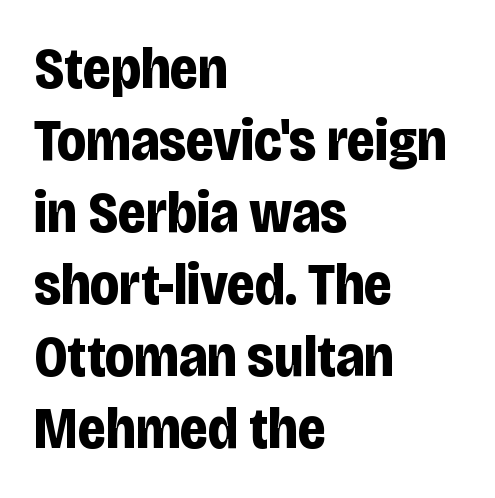
The image shows 58 px bold, condensed sans-serif type, upright; set left-aligned, line spacing 1.24x, normal letter spacing, not underlined; low stroke contrast and a large x-height.
